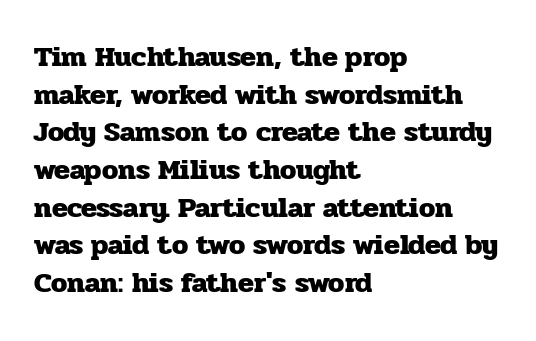
{"serif": "yes", "italic": "no", "bold": "yes", "weight": "heavy", "width": "normal", "stroke_contrast": "low", "x_height": "medium", "monospaced": "no", "underline": "no", "align": "left", "line_spacing": "normal", "line_spacing_ratio": 1.3, "letter_spacing": "normal", "letter_spacing_em": 0.0, "glyph_px": 29}
